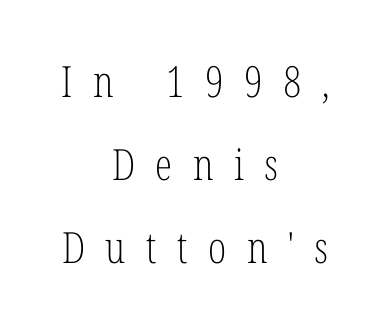
The image shows 43 px light, condensed serif type, upright; set centered, loose line spacing (1.93x), unusually wide letter spacing (+0.48 em), not underlined; low stroke contrast and a medium x-height.
